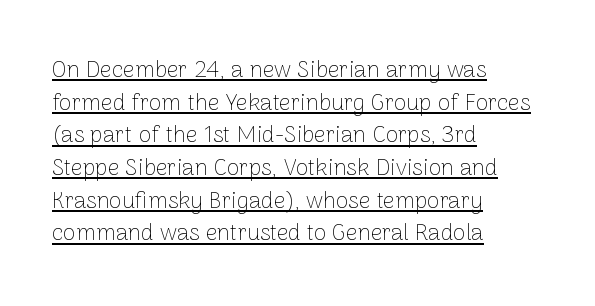
The image shows 23 px text type, upright; set left-aligned, normal line spacing (1.42x), normal letter spacing, underlined.
